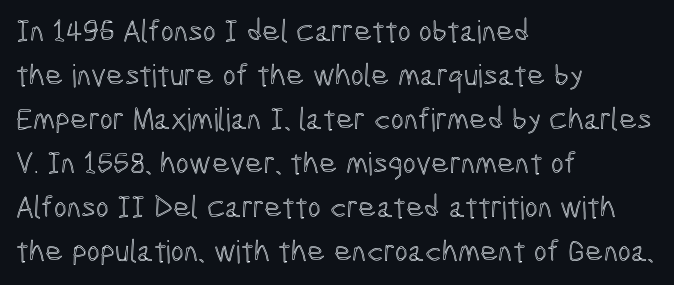
Q: Is the text italic (slanted)? A: No, it is upright.
Q: Is the text underlined? A: No.
Q: How is the paragraph aligned? A: Left-aligned.
Q: Is the spacing between letters normal or unusually wide? A: Normal.
Q: Is the spacing between lines tight, normal or loose? A: Normal.
Q: Width (condensed, normal, or wide)? A: Condensed.
Q: x-height? A: Medium.
Q: Monospaced? A: No.
